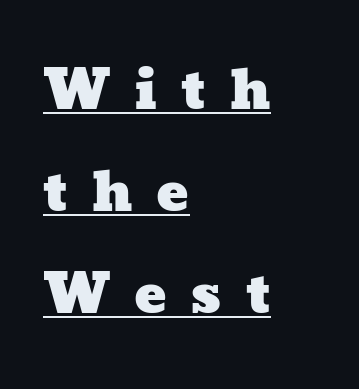
Q: Is the text underlined? A: Yes.
Q: How is the paragraph aligned? A: Left-aligned.
Q: Is the spacing between letters normal or unusually wide? A: Unusually wide.
Q: Width (condensed, normal, or wide)? A: Wide.
Q: Stroke contrast? A: Low.
Q: x-height? A: Medium.
Q: Monospaced? A: No.
